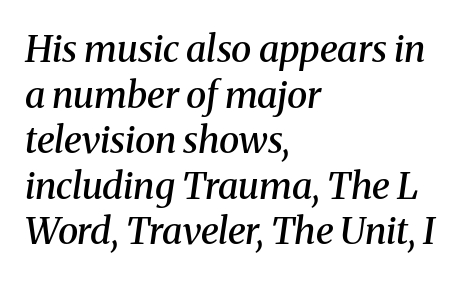
Clear beneath every line of the passage. Its strokes are somewhat broadened, the hallmark of semibold type. Here the glyphs are tracked normally, forming tight word shapes. Looking at the ascenders, they clearly lean. Here the designer chose a conventional face with non-uniform glyph widths.
